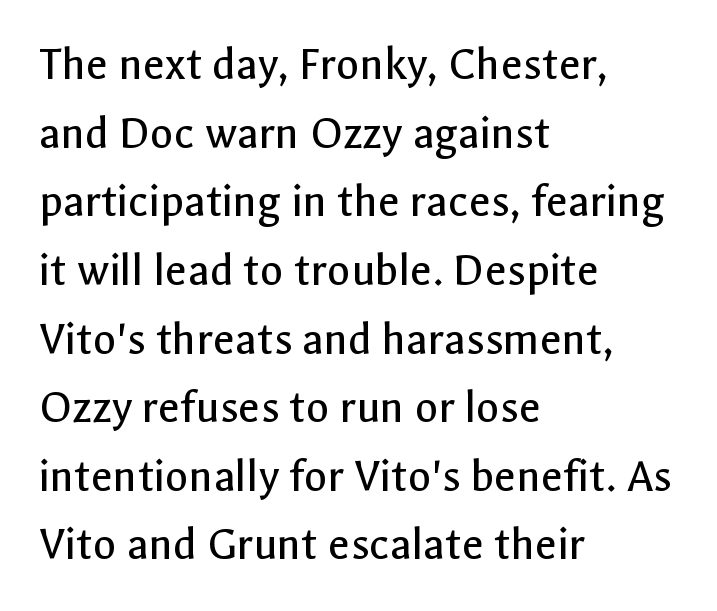
The letterforms sit at book weight or below. The specimen reads as upright at a glance. Tracking value appears to be zero — textbook default spacing. The passage shown stacks its lines at a standard gap.
